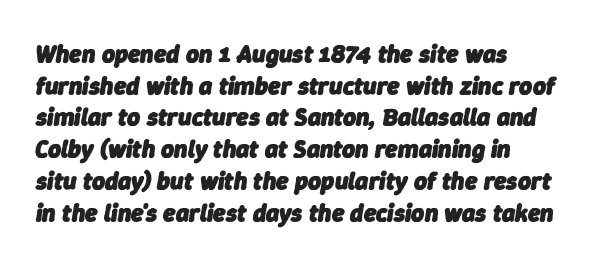
Q: Is the text bold? A: Yes.
Q: Is the text italic (slanted)? A: Yes, it leans right by about 9 degrees.
Q: Is the text underlined? A: No.
Q: Is the spacing between letters normal or unusually wide? A: Normal.
Q: Is the spacing between lines tight, normal or loose? A: Normal.
